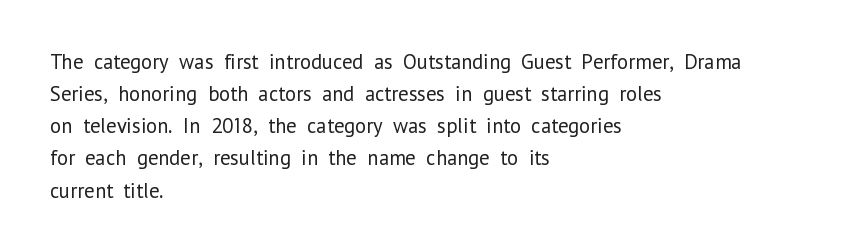
Is the block centered? No — it sits flush against the left margin. Honestly, the row spacing looks completely unremarkable. Check under the words: just untouched page. Ascenders rise straight up at ninety degrees. Nobody touched the tracking dial on this one.
